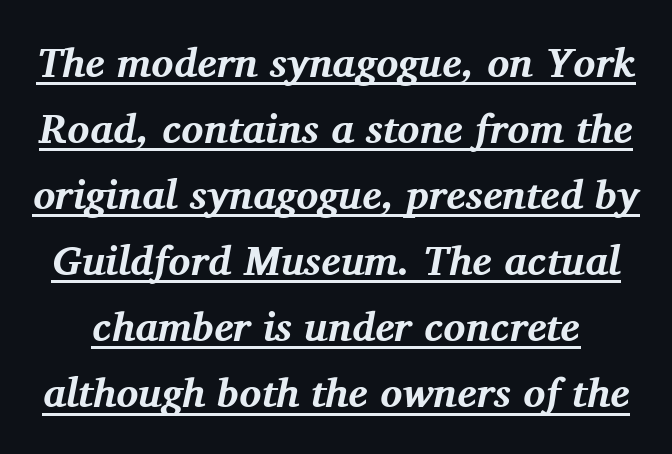
{"serif": "yes", "italic": "yes", "lean": "right", "slant_degrees": 11, "bold": "yes", "weight": "bold", "width": "normal", "stroke_contrast": "medium", "x_height": "medium", "monospaced": "no", "underline": "yes", "line_spacing": "normal", "line_spacing_ratio": 1.61, "letter_spacing": "normal", "letter_spacing_em": 0.0, "glyph_px": 41}
